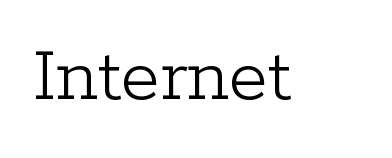
Posture: vertical. Regarding serifs, this sample has them. Each word holds together tightly as a unit, with standard inter-letter gaps. The space directly below the letters is spotless. Stroke thickness stays within the range of a standard reading face or lighter.
